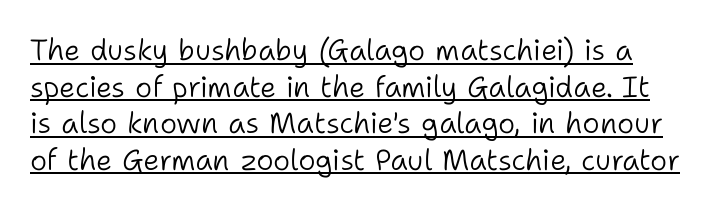
The face looks like a standard text weight, possibly lighter. Proportional: the letters do not fall into vertical columns. Check the space under the baseline: a stroke is drawn there. Is there much room between lines? A standard amount, neither cramped nor airy. What stands out about the letter spacing? Nothing — it is the standard amount.
